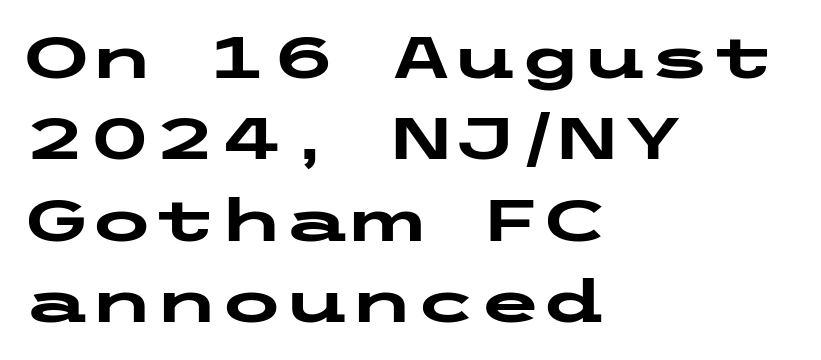
The rendering shows plain stroke endings on the letterforms — a sans-serif design. Rows of type keep a routine distance in the vertical direction. The gaps between neighbouring characters are ordinary and unremarkable. Does the lettering tilt? It doesn't — this is upright.
